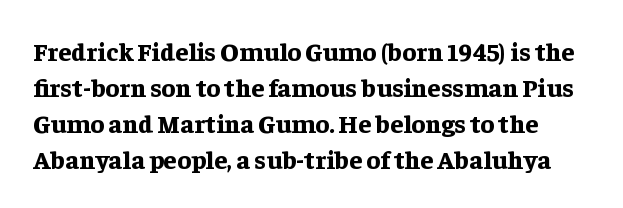
The space between consecutive lines is moderate. Its strokes are broad and dark, the hallmark of bold type. The line texture is even and compact thanks to regular tracking. This is roman type, the default non-slanted kind. The strip under each line holds only bare page.
